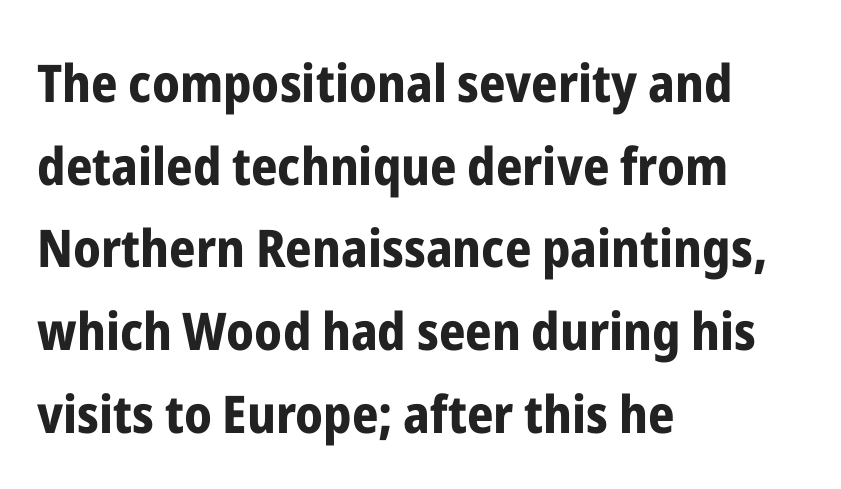
Q: Is the text bold? A: Yes.
Q: Is the text italic (slanted)? A: No, it is upright.
Q: Is the typeface a serif or a sans-serif typeface? A: Sans-serif.
Q: Is the text underlined? A: No.
Q: How is the paragraph aligned? A: Left-aligned.
Q: Is the spacing between letters normal or unusually wide? A: Normal.
Q: Is the spacing between lines tight, normal or loose? A: Normal.
Q: Width (condensed, normal, or wide)? A: Condensed.
Q: Stroke contrast? A: Low.
Q: x-height? A: Medium.
Q: Monospaced? A: No.
